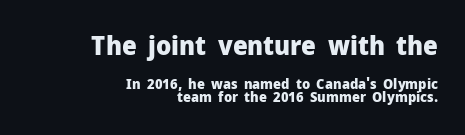
{"italic": "no", "bold": "yes", "underline": "no", "align": "right", "line_spacing": "tight", "line_spacing_ratio": 0.99, "letter_spacing": "normal", "letter_spacing_em": 0.0, "larger_block": "first", "size_ratio": 1.86, "glyph_px": 26}
